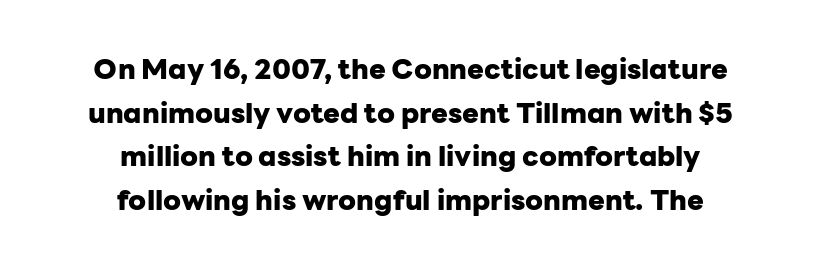
Q: Is the text bold? A: Yes.
Q: Is the text italic (slanted)? A: No, it is upright.
Q: Is the typeface a serif or a sans-serif typeface? A: Sans-serif.
Q: Is the text underlined? A: No.
Q: How is the paragraph aligned? A: Centered.
Q: Is the spacing between letters normal or unusually wide? A: Normal.
Q: Is the spacing between lines tight, normal or loose? A: Normal.
Q: Width (condensed, normal, or wide)? A: Normal.
Q: Stroke contrast? A: Low.
Q: x-height? A: Medium.
Q: Monospaced? A: No.
